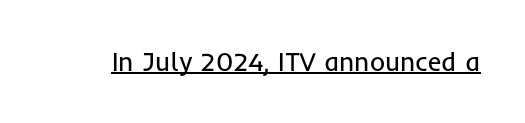
{"italic": "no", "bold": "no", "underline": "yes", "letter_spacing": "normal", "letter_spacing_em": 0.0, "glyph_px": 26}
